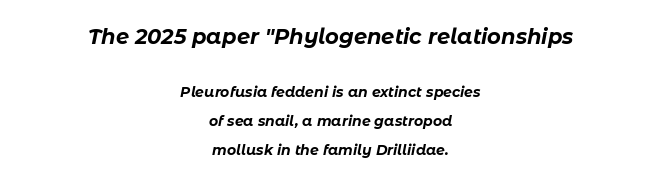
{"italic": "yes", "lean": "right", "slant_degrees": 11, "bold": "yes", "underline": "no", "align": "center", "line_spacing": "loose", "line_spacing_ratio": 2.06, "letter_spacing": "normal", "letter_spacing_em": 0.0, "larger_block": "first", "size_ratio": 1.5, "glyph_px": 21}
